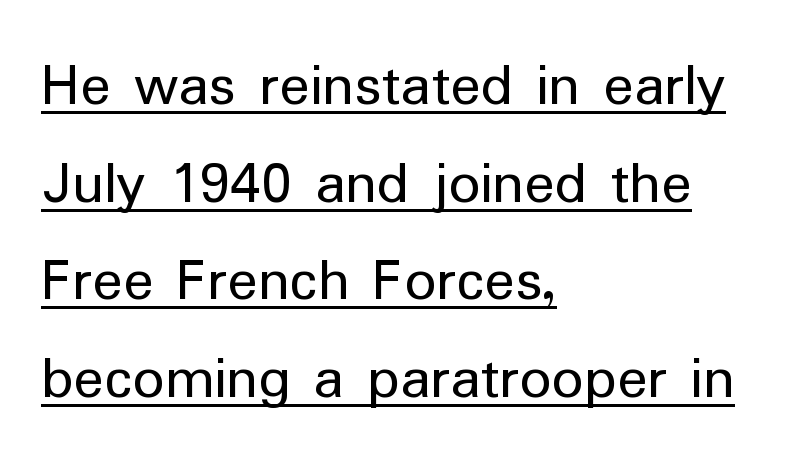
Q: Is the text bold? A: No.
Q: Is the text italic (slanted)? A: No, it is upright.
Q: Is the typeface a serif or a sans-serif typeface? A: Sans-serif.
Q: Is the text underlined? A: Yes.
Q: How is the paragraph aligned? A: Left-aligned.
Q: Is the spacing between letters normal or unusually wide? A: Normal.
Q: Is the spacing between lines tight, normal or loose? A: Normal.
Q: Width (condensed, normal, or wide)? A: Normal.
Q: Stroke contrast? A: Low.
Q: x-height? A: Medium.
Q: Monospaced? A: No.
